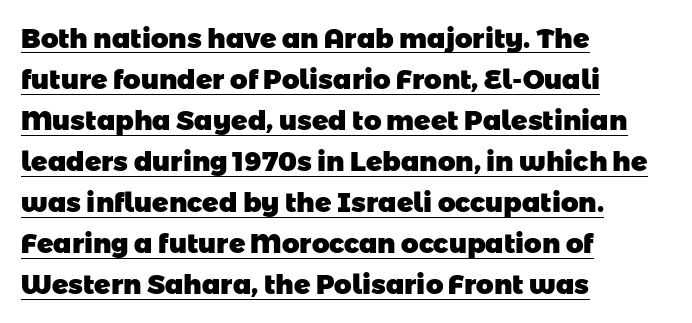
A baseline rule has been typeset under these characters. Tracking here is standard; glyphs follow each other at the usual distance. Thick stems and heavy bowls — unmistakably bold. Students, observe: this is what conventionally led text looks like. The passage is arranged the way most books set body copy — flush left.
